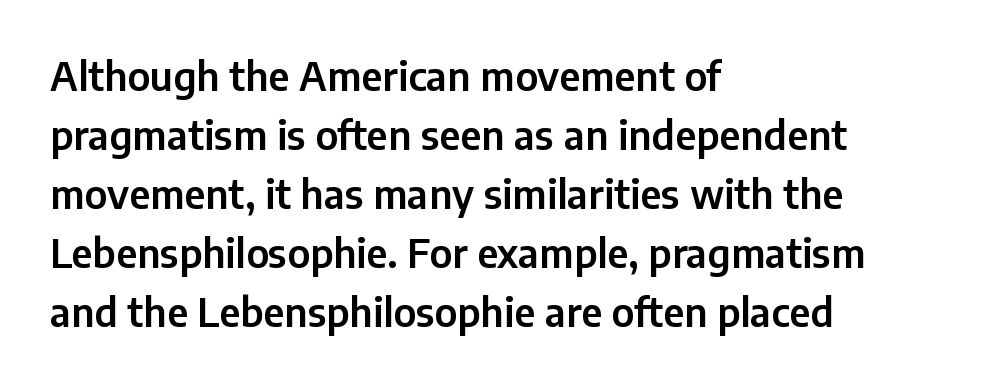
{"serif": "no", "italic": "no", "width": "normal", "stroke_contrast": "low", "x_height": "medium", "monospaced": "no", "underline": "no", "align": "left", "line_spacing": "normal", "line_spacing_ratio": 1.51, "letter_spacing": "normal", "letter_spacing_em": 0.0, "glyph_px": 39}
